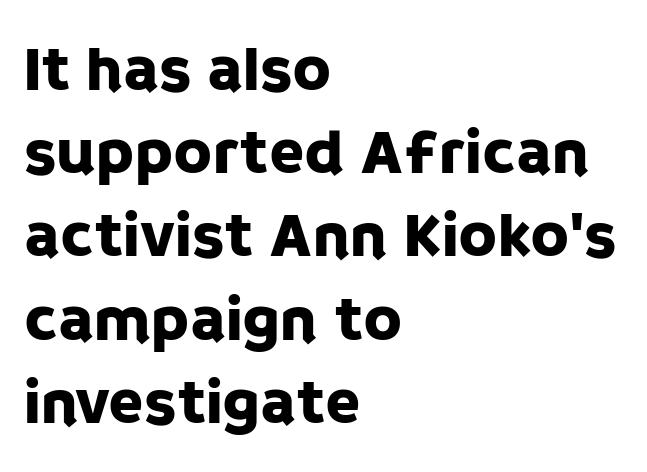
The image shows 64 px sans-serif type, upright; set left-aligned, normal line spacing (1.3x), normal letter spacing, not underlined; low stroke contrast and a large x-height.
